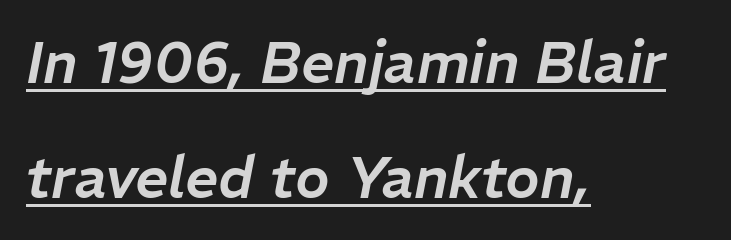
Q: Is the text italic (slanted)? A: Yes, it leans right by about 11 degrees.
Q: Is the text underlined? A: Yes.
Q: How is the paragraph aligned? A: Left-aligned.
Q: Is the spacing between letters normal or unusually wide? A: Normal.
Q: Is the spacing between lines tight, normal or loose? A: Loose.
Q: Width (condensed, normal, or wide)? A: Normal.
Q: Stroke contrast? A: Low.
Q: x-height? A: Medium.
Q: Monospaced? A: No.
